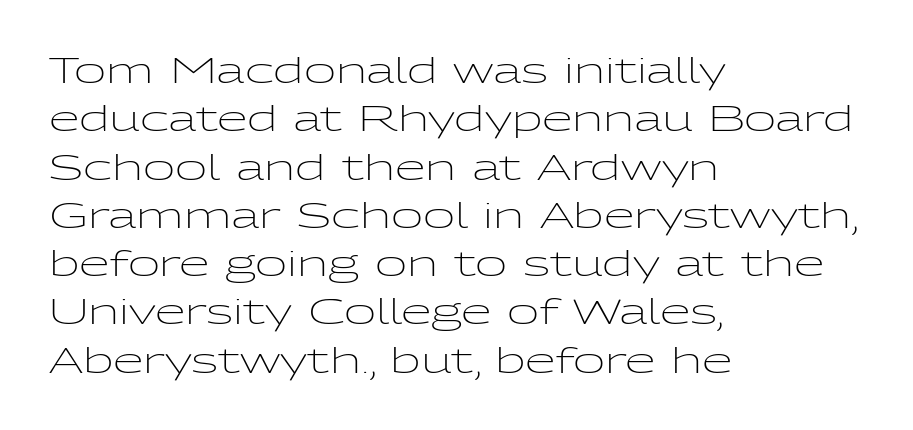
Q: Is the text bold? A: No.
Q: Is the text italic (slanted)? A: No, it is upright.
Q: Is the typeface a serif or a sans-serif typeface? A: Sans-serif.
Q: Is the text underlined? A: No.
Q: How is the paragraph aligned? A: Left-aligned.
Q: Is the spacing between letters normal or unusually wide? A: Normal.
Q: Is the spacing between lines tight, normal or loose? A: Normal.
Q: Width (condensed, normal, or wide)? A: Wide.
Q: Stroke contrast? A: Low.
Q: x-height? A: Medium.
Q: Monospaced? A: No.
